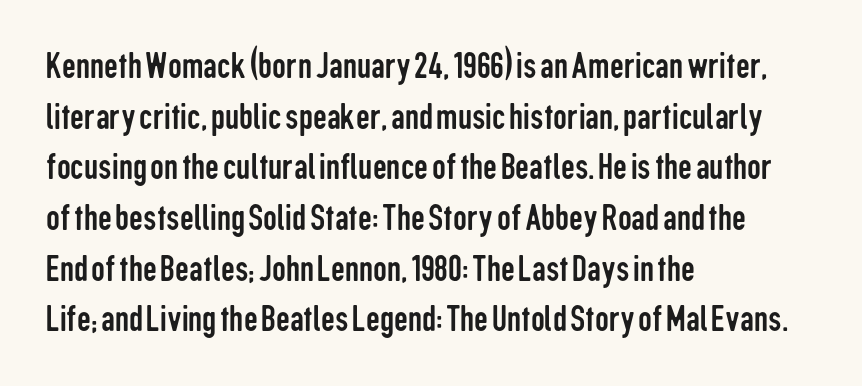
Q: Is the text bold? A: No.
Q: Is the text italic (slanted)? A: No, it is upright.
Q: Is the typeface a serif or a sans-serif typeface? A: Sans-serif.
Q: Is the text underlined? A: No.
Q: How is the paragraph aligned? A: Left-aligned.
Q: Is the spacing between letters normal or unusually wide? A: Normal.
Q: Is the spacing between lines tight, normal or loose? A: Normal.
Q: Width (condensed, normal, or wide)? A: Condensed.
Q: Stroke contrast? A: Low.
Q: x-height? A: Medium.
Q: Monospaced? A: No.
